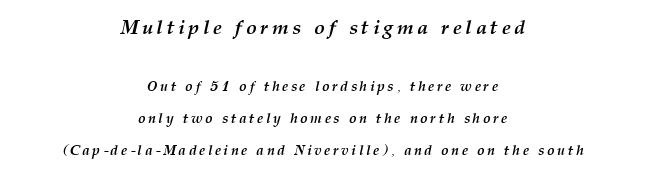
{"italic": "yes", "lean": "right", "slant_degrees": 12, "bold": "yes", "underline": "no", "align": "center", "line_spacing": "loose", "line_spacing_ratio": 2.29, "larger_block": "first", "size_ratio": 1.43, "glyph_px": 20}
